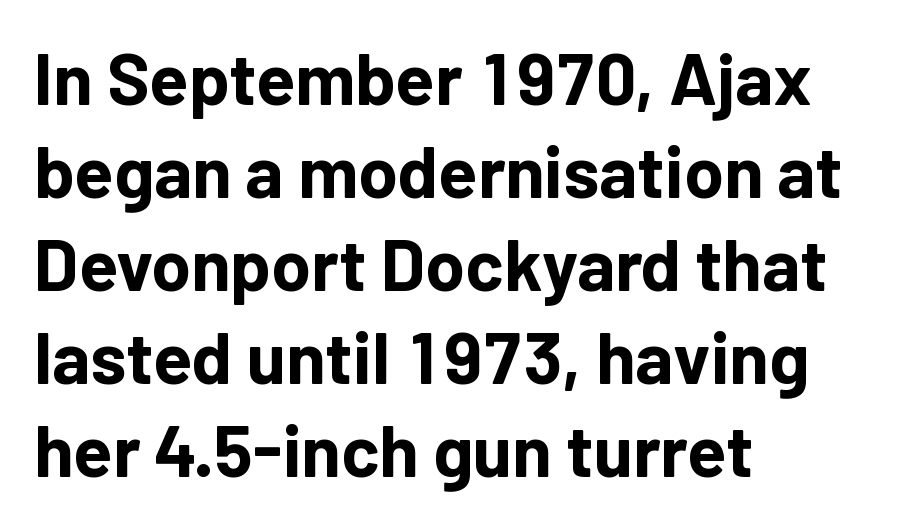
Q: Is the text bold? A: Yes.
Q: Is the text italic (slanted)? A: No, it is upright.
Q: Is the typeface a serif or a sans-serif typeface? A: Sans-serif.
Q: Is the text underlined? A: No.
Q: How is the paragraph aligned? A: Left-aligned.
Q: Is the spacing between letters normal or unusually wide? A: Normal.
Q: Is the spacing between lines tight, normal or loose? A: Normal.
Q: Width (condensed, normal, or wide)? A: Normal.
Q: Stroke contrast? A: Low.
Q: x-height? A: Medium.
Q: Monospaced? A: No.
